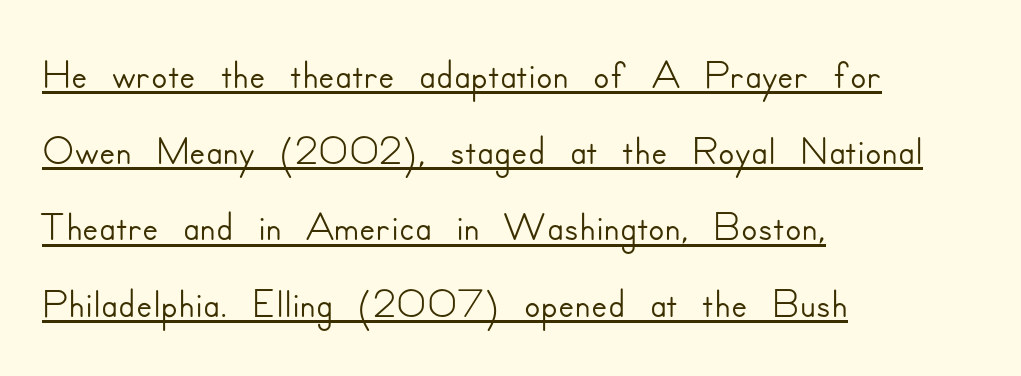
The block of text has a typical density, with ordinary space between rows. These lines are composed in type without serifs. Spacing verdict: proportional, widths tailored to each character. This is the regular roman posture of the typeface. Beneath each row of characters lies a ruled line. The ragged edge is on the right, which tells us the setting is flush left.
